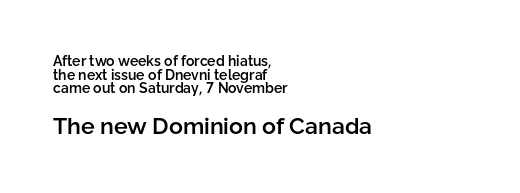
{"italic": "no", "bold": "semi", "underline": "no", "align": "left", "line_spacing": "tight", "line_spacing_ratio": 0.97, "letter_spacing": "normal", "letter_spacing_em": 0.0, "larger_block": "second", "size_ratio": 1.64, "glyph_px": 23}
